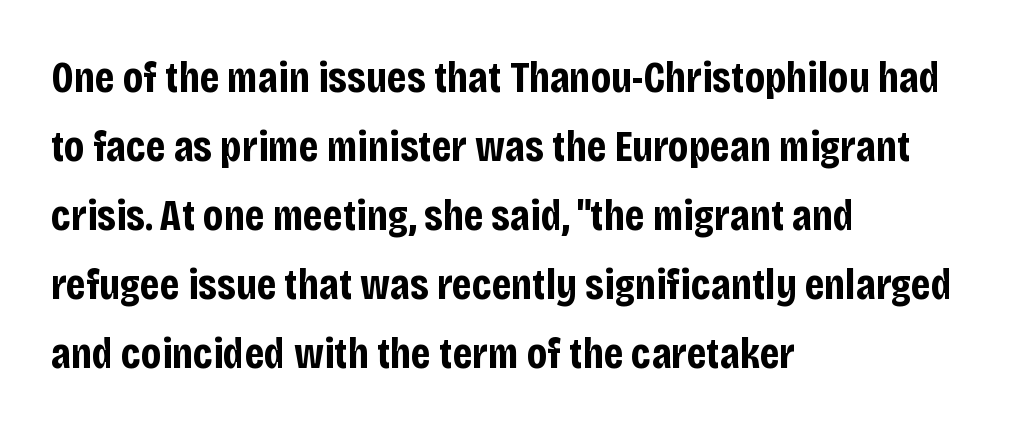
Heavy-handed strokes throughout: this text is bold. Observe the absence of serifs on each vertical stroke in this sample. Italic: no, the glyphs are upright roman. Glyph-to-glyph distance matches everyday printed text.
